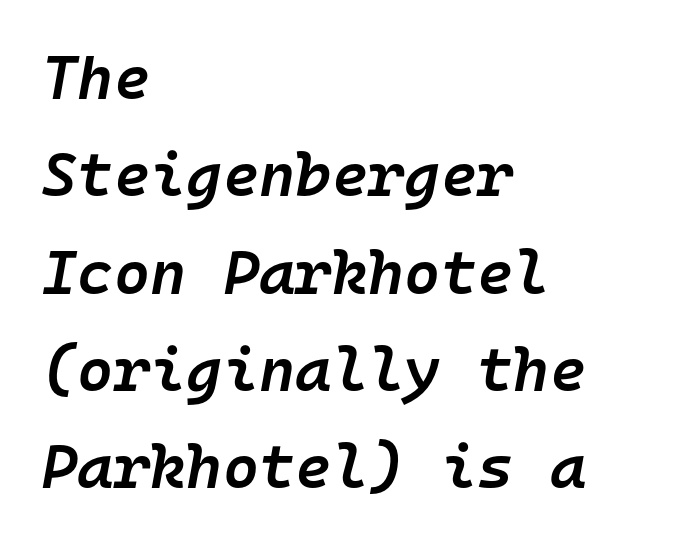
Decoration check: the copy has no underline. Visually the block forms a straight wall on the left and a jagged coastline on the right. It's the slanting kind of type. The passage shown is typed in a monospace face where columns stay perfectly aligned. Honestly, the row spacing looks completely unremarkable. Here the glyphs are tracked normally, forming tight word shapes.
